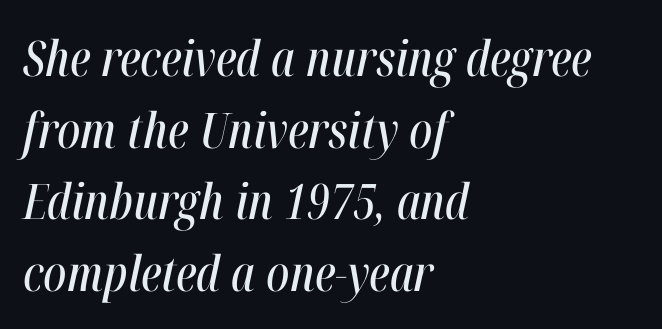
{"italic": "yes", "lean": "right", "slant_degrees": 12, "width": "condensed", "stroke_contrast": "high", "x_height": "medium", "monospaced": "no", "underline": "no", "align": "left", "line_spacing": "normal", "line_spacing_ratio": 1.46, "letter_spacing": "normal", "letter_spacing_em": 0.0, "glyph_px": 49}
